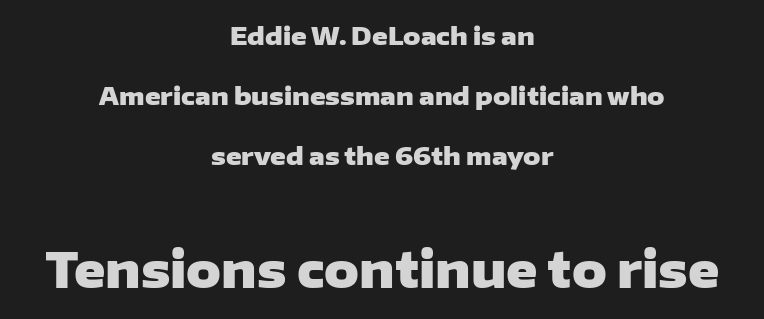
Weight: bold. Notice how the stems are strictly vertical — no italics here. These lines stand farther apart than default settings would place them. Casual observation: everything's sitting right in the middle.
